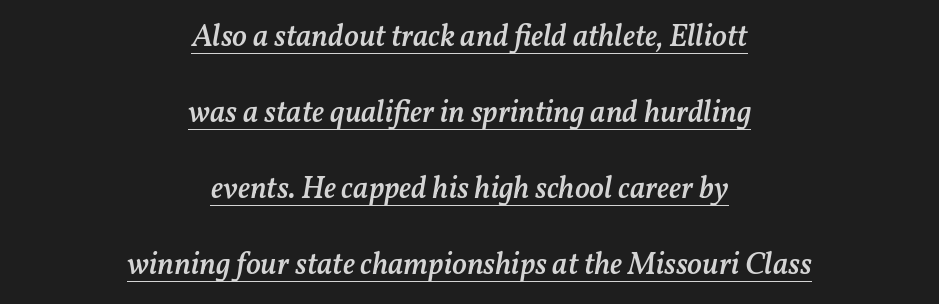
Q: Is the text bold? A: Semi-bold.
Q: Is the text italic (slanted)? A: Yes, it leans right by about 11 degrees.
Q: Is the text underlined? A: Yes.
Q: How is the paragraph aligned? A: Centered.
Q: Is the spacing between letters normal or unusually wide? A: Normal.
Q: Is the spacing between lines tight, normal or loose? A: Loose.
Q: Width (condensed, normal, or wide)? A: Normal.
Q: Stroke contrast? A: Medium.
Q: x-height? A: Medium.
Q: Monospaced? A: No.
